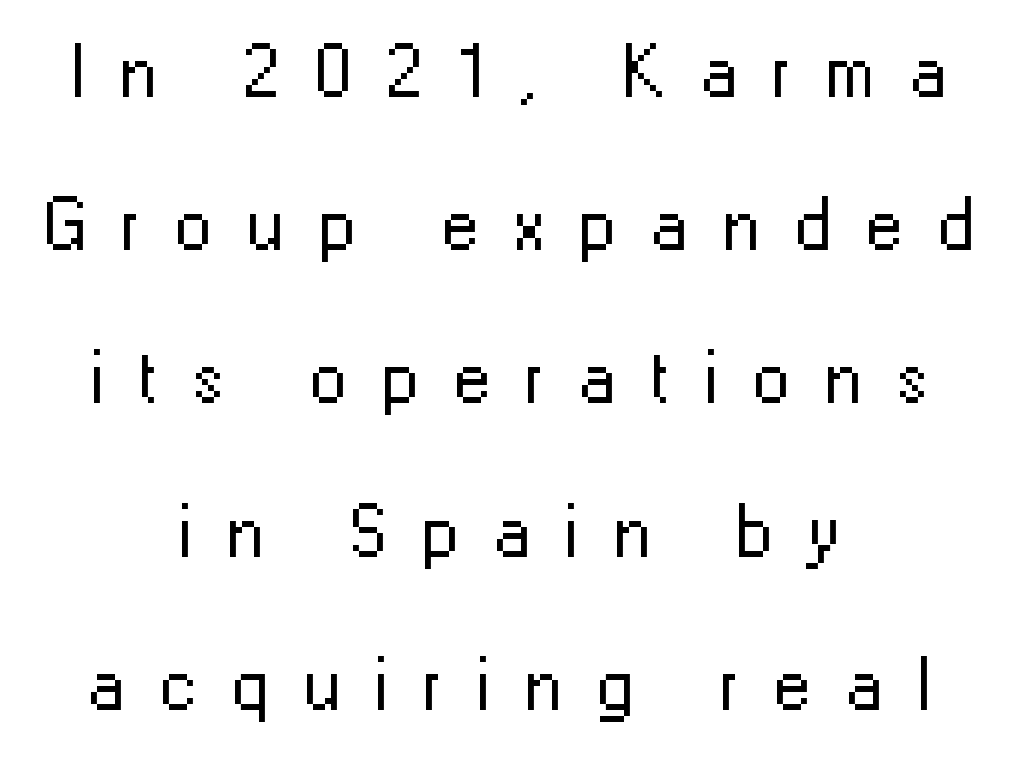
{"serif": "no", "italic": "no", "bold": "no", "weight": "regular", "width": "normal", "stroke_contrast": "low", "x_height": "medium", "monospaced": "no", "underline": "no", "align": "center", "line_spacing": "loose", "line_spacing_ratio": 2.07, "letter_spacing": "wide", "letter_spacing_em": 0.47, "glyph_px": 74}
